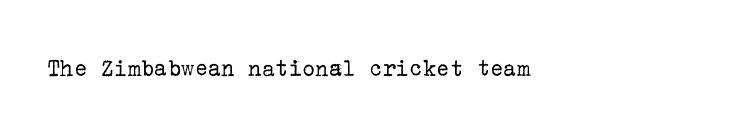
Q: Is the text bold? A: No.
Q: Is the text italic (slanted)? A: No, it is upright.
Q: Is the text underlined? A: No.
Q: Is the spacing between letters normal or unusually wide? A: Normal.
